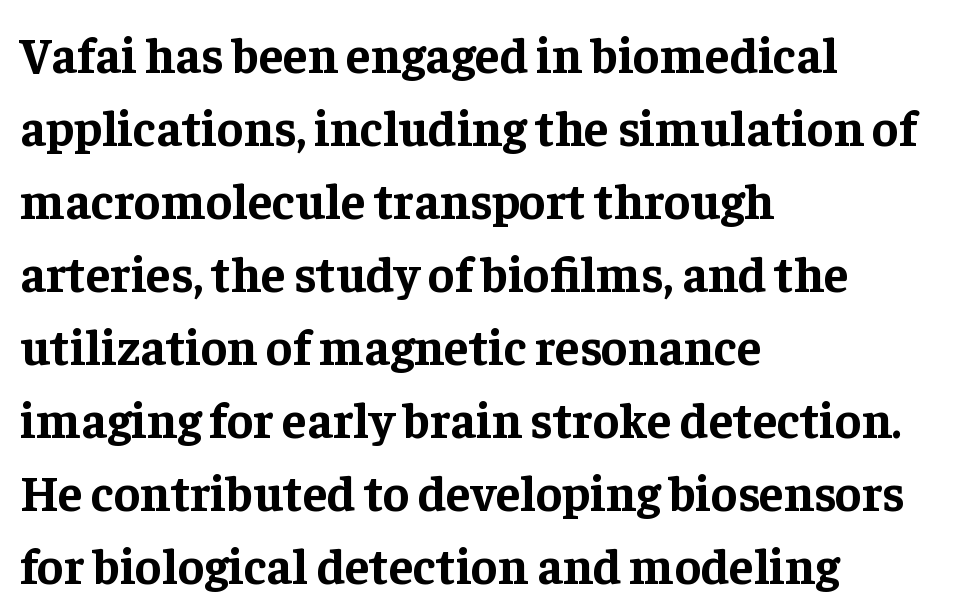
Plain, unruled lines of type. The rendering keeps characters at their native spacing. In terms of letterform style, serifs are clearly present. Every character sits straight up, as roman type does.
